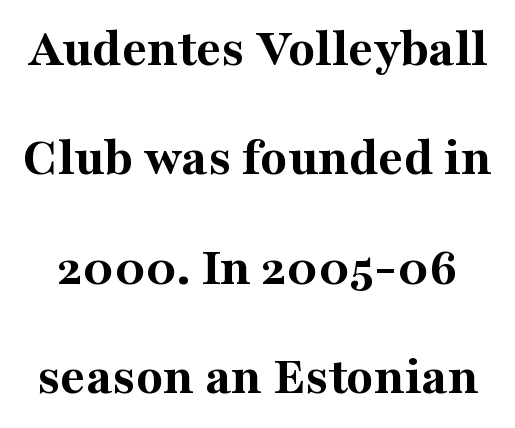
Q: Is the text bold? A: Yes.
Q: Is the text italic (slanted)? A: No, it is upright.
Q: Is the typeface a serif or a sans-serif typeface? A: Serif.
Q: Is the text underlined? A: No.
Q: Is the spacing between letters normal or unusually wide? A: Normal.
Q: Is the spacing between lines tight, normal or loose? A: Loose.
Q: Width (condensed, normal, or wide)? A: Normal.
Q: Stroke contrast? A: Medium.
Q: x-height? A: Medium.
Q: Monospaced? A: No.
